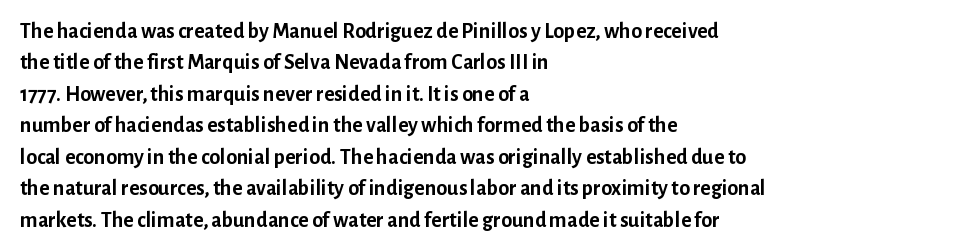
The image shows 22 px bold type, upright; set left-aligned, normal line spacing (1.43x), normal letter spacing, not underlined.
